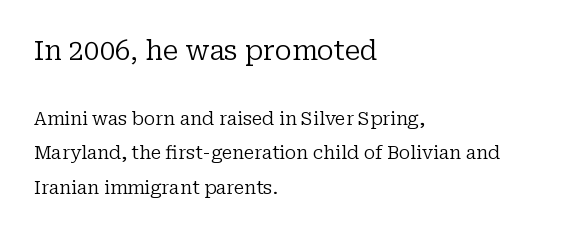
The image shows 27 px text type, upright; set left-aligned, loose line spacing (1.93x), normal letter spacing, not underlined; the first (top) block is 1.5x larger.
